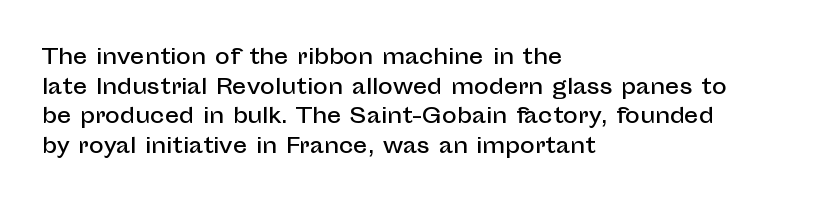
The words here are not underlined. Compared with typical paragraphs, the rows here are spaced about the same. Leftover space on each line is placed entirely after the last word. Students, note that the glyphs here touch the page at normal intervals. Italic: no, the glyphs are upright roman.
